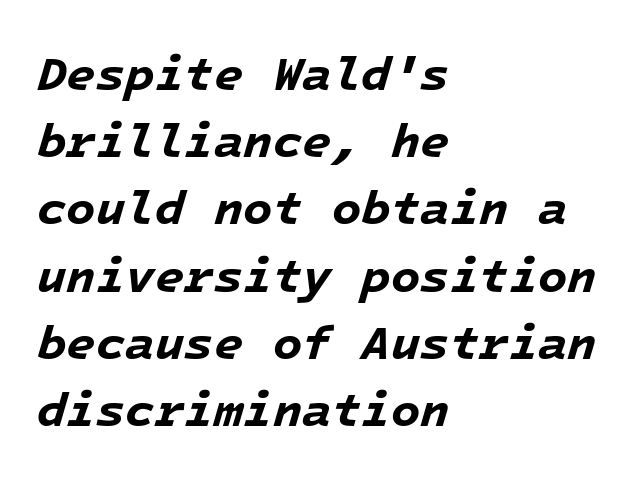
The image shows 48 px bold type, italic (leaning right), monospaced; set left-aligned, normal line spacing (1.4x), normal letter spacing, not underlined; low stroke contrast and a medium x-height.
